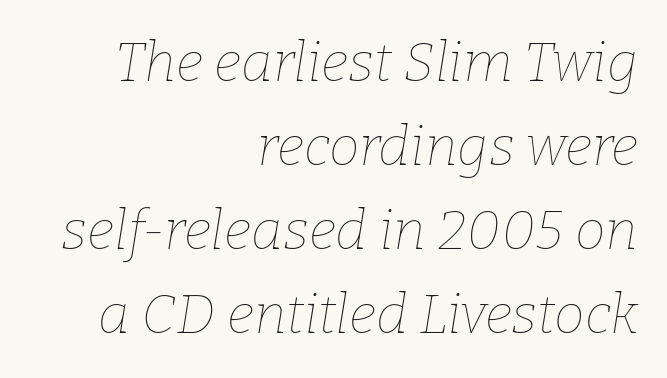
{"italic": "yes", "lean": "right", "slant_degrees": 9, "bold": "no", "weight": "thin", "width": "normal", "stroke_contrast": "low", "x_height": "medium", "monospaced": "no", "underline": "no", "align": "right", "line_spacing": "normal", "line_spacing_ratio": 1.53, "letter_spacing": "normal", "letter_spacing_em": 0.0, "glyph_px": 55}
